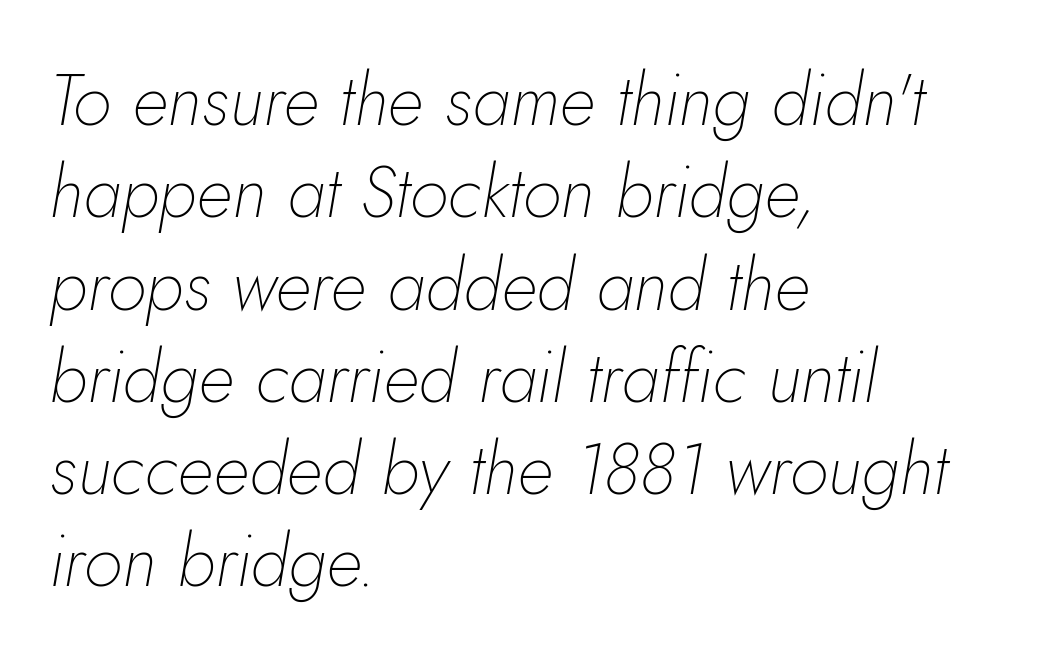
Q: Is the text bold? A: No.
Q: Is the text italic (slanted)? A: Yes, it leans right by about 5 degrees.
Q: Is the text underlined? A: No.
Q: How is the paragraph aligned? A: Left-aligned.
Q: Is the spacing between letters normal or unusually wide? A: Normal.
Q: Is the spacing between lines tight, normal or loose? A: Normal.
Q: Width (condensed, normal, or wide)? A: Normal.
Q: Stroke contrast? A: Low.
Q: x-height? A: Small.
Q: Monospaced? A: No.
